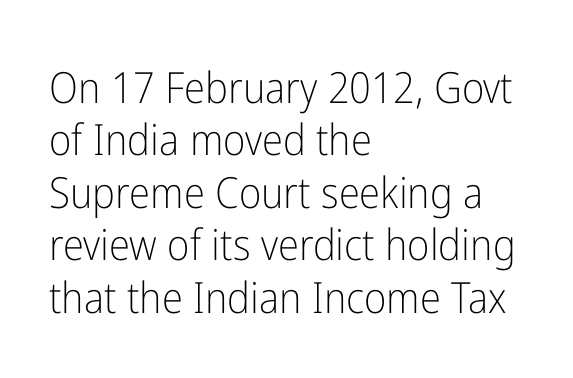
{"serif": "no", "italic": "no", "bold": "no", "weight": "light", "width": "condensed", "stroke_contrast": "low", "x_height": "medium", "monospaced": "no", "underline": "no", "align": "left", "line_spacing_ratio": 1.22, "letter_spacing": "normal", "letter_spacing_em": 0.0, "glyph_px": 43}
